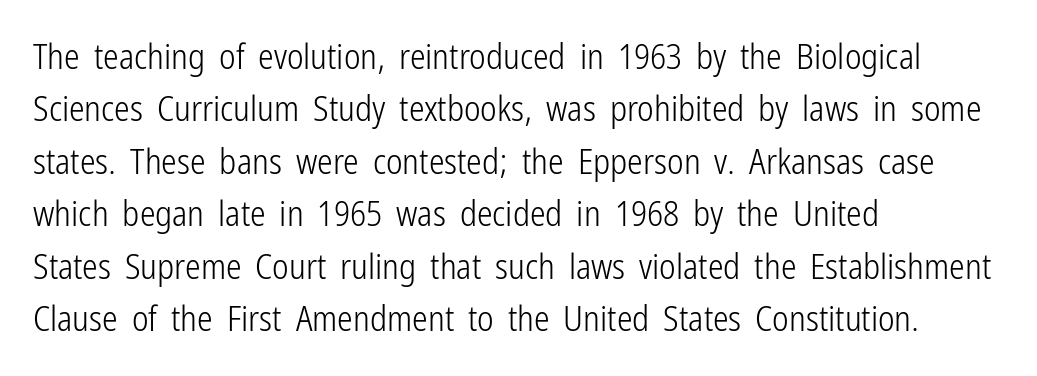
The image shows 35 px light, condensed sans-serif type, upright; set left-aligned, normal line spacing (1.5x), normal letter spacing, not underlined; low stroke contrast and a medium x-height.
